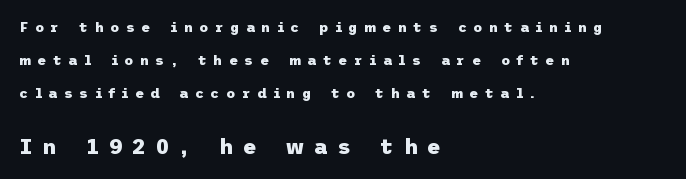
The image shows 21 px bold type, upright; set left-aligned, loose line spacing (2.35x), unusually wide letter spacing (+0.46 em), not underlined; the second (bottom) block is 1.5x larger.
